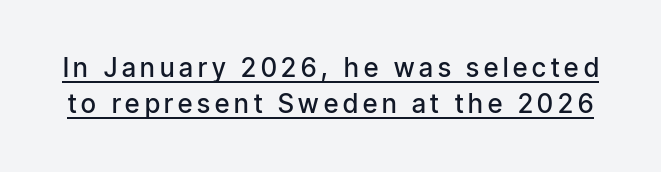
Q: Is the text bold? A: Semi-bold.
Q: Is the text italic (slanted)? A: No, it is upright.
Q: Is the text underlined? A: Yes.
Q: Is the spacing between lines tight, normal or loose? A: Normal.
